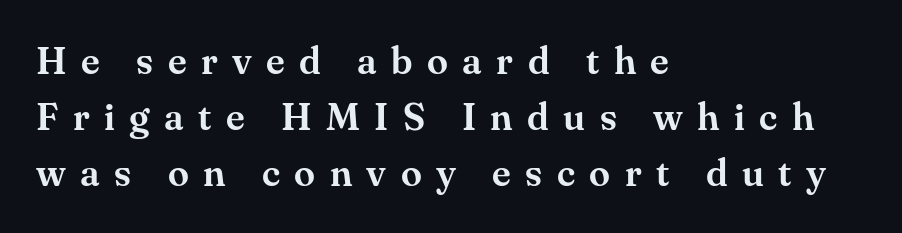
The image shows 38 px serif type, upright; set left-aligned, normal line spacing (1.48x), unusually wide letter spacing (+0.38 em), not underlined; medium stroke contrast and a small x-height.
